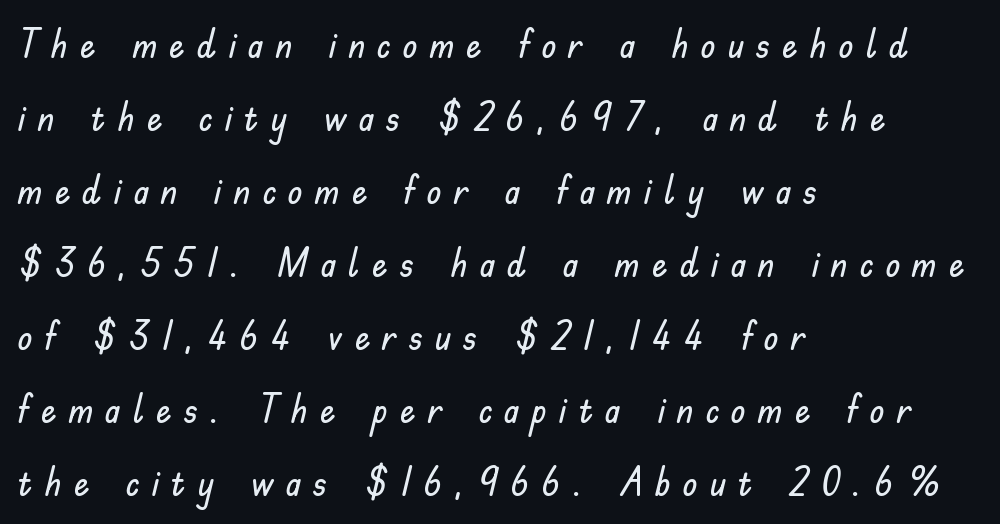
The gap between lines stays unmarked. Think of a printed novel: that variable character pitch is what you see here. Words appear elongated and porous because spacing is wide. Casual observation: everything's shoved over to the left. In terms of letterform style, serifs are entirely absent.
